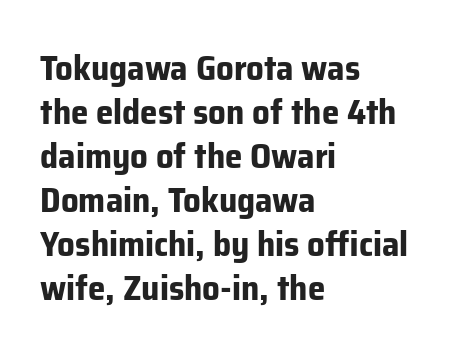
Q: Is the text bold? A: Yes.
Q: Is the text italic (slanted)? A: No, it is upright.
Q: Is the typeface a serif or a sans-serif typeface? A: Sans-serif.
Q: Is the text underlined? A: No.
Q: How is the paragraph aligned? A: Left-aligned.
Q: Is the spacing between letters normal or unusually wide? A: Normal.
Q: Is the spacing between lines tight, normal or loose? A: Normal.
Q: Width (condensed, normal, or wide)? A: Normal.
Q: Stroke contrast? A: Low.
Q: x-height? A: Medium.
Q: Monospaced? A: No.
